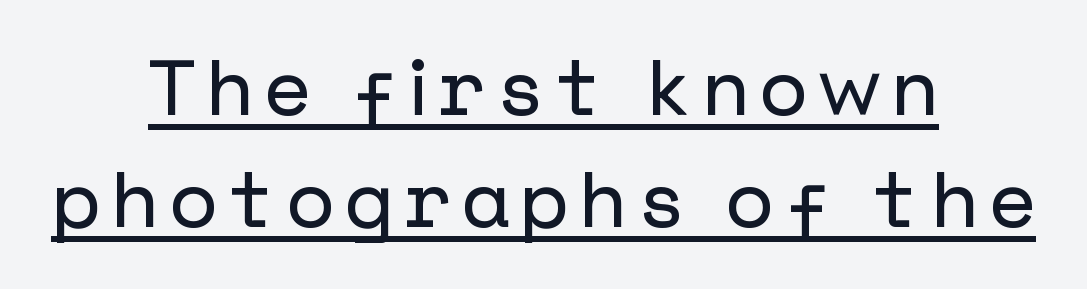
Q: Is the text italic (slanted)? A: No, it is upright.
Q: Is the typeface a serif or a sans-serif typeface? A: Sans-serif.
Q: Is the text underlined? A: Yes.
Q: How is the paragraph aligned? A: Centered.
Q: Is the spacing between lines tight, normal or loose? A: Normal.
Q: Width (condensed, normal, or wide)? A: Normal.
Q: Stroke contrast? A: Low.
Q: x-height? A: Medium.
